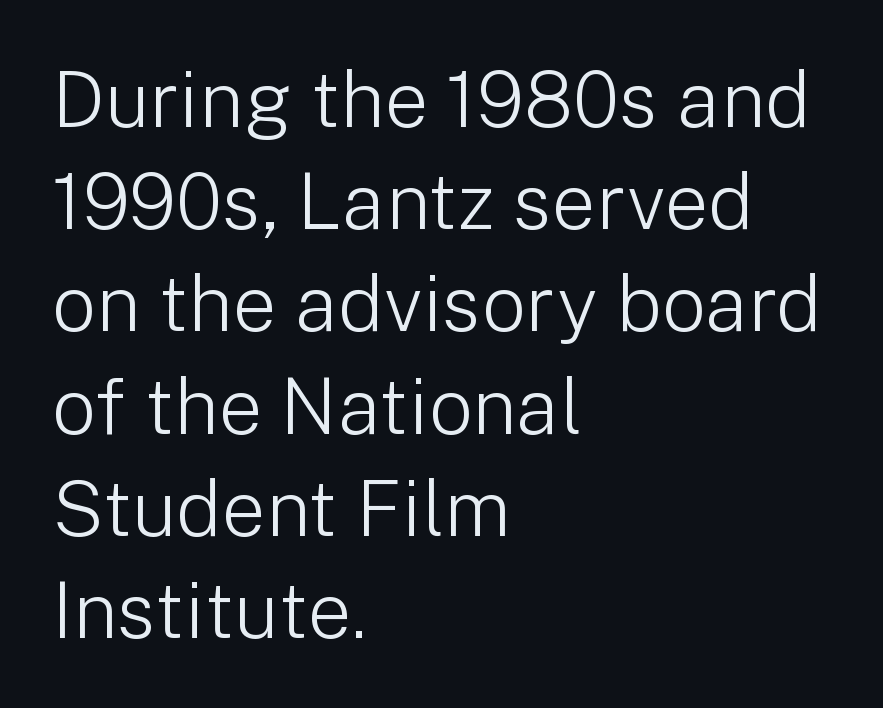
Q: Is the text bold? A: No.
Q: Is the text italic (slanted)? A: No, it is upright.
Q: Is the typeface a serif or a sans-serif typeface? A: Sans-serif.
Q: Is the text underlined? A: No.
Q: How is the paragraph aligned? A: Left-aligned.
Q: Is the spacing between letters normal or unusually wide? A: Normal.
Q: Is the spacing between lines tight, normal or loose? A: Normal.
Q: Width (condensed, normal, or wide)? A: Normal.
Q: Stroke contrast? A: Low.
Q: x-height? A: Medium.
Q: Monospaced? A: No.
